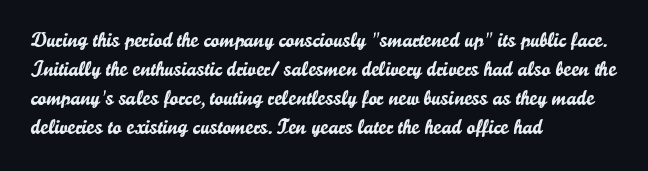
{"underline": "no", "align": "left", "line_spacing": "normal", "line_spacing_ratio": 1.38, "letter_spacing": "normal", "letter_spacing_em": 0.0, "glyph_px": 21}
